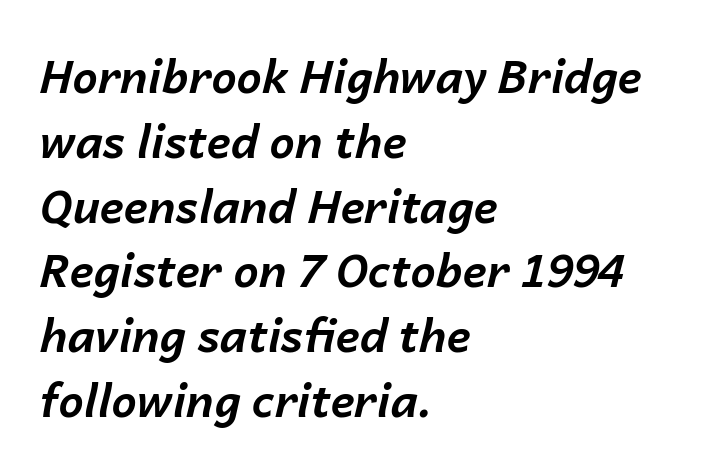
Q: Is the text bold? A: Yes.
Q: Is the text italic (slanted)? A: Yes, it leans right by about 14 degrees.
Q: Is the text underlined? A: No.
Q: How is the paragraph aligned? A: Left-aligned.
Q: Is the spacing between letters normal or unusually wide? A: Normal.
Q: Is the spacing between lines tight, normal or loose? A: Normal.
Q: Width (condensed, normal, or wide)? A: Normal.
Q: Stroke contrast? A: Low.
Q: x-height? A: Medium.
Q: Monospaced? A: No.
